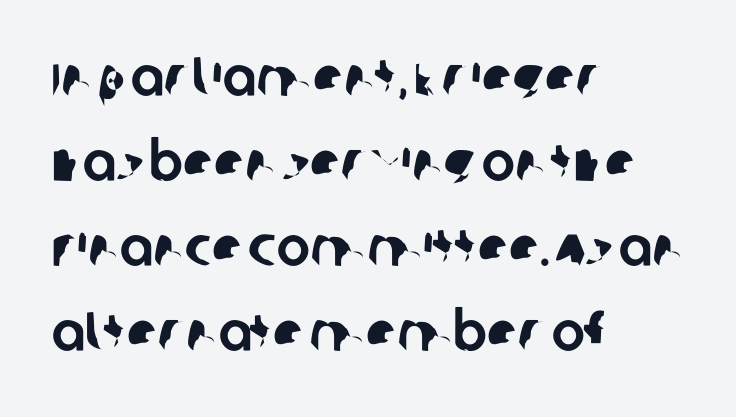
Q: Is the typeface a serif or a sans-serif typeface? A: Sans-serif.
Q: Is the text underlined? A: No.
Q: How is the paragraph aligned? A: Left-aligned.
Q: Is the spacing between letters normal or unusually wide? A: Normal.
Q: Is the spacing between lines tight, normal or loose? A: Normal.
Q: Width (condensed, normal, or wide)? A: Normal.
Q: Stroke contrast? A: Low.
Q: x-height? A: Large.
Q: Monospaced? A: No.
